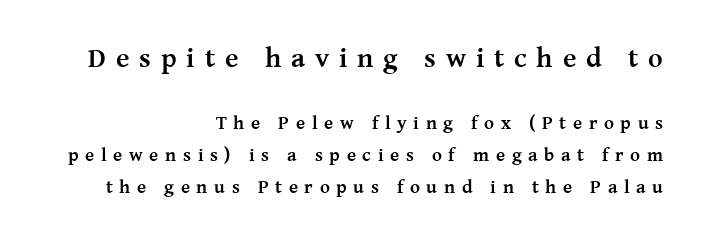
Q: Is the text bold? A: Yes.
Q: Is the text italic (slanted)? A: No, it is upright.
Q: Is the typeface a serif or a sans-serif typeface? A: Serif.
Q: Is the text underlined? A: No.
Q: How is the paragraph aligned? A: Right-aligned.
Q: Is the spacing between letters normal or unusually wide? A: Unusually wide.
Q: Is the spacing between lines tight, normal or loose? A: Normal.
Q: Which block of text is set in a larger size, the first (top) or the second (bottom)? A: The first (top) one.
Q: Width (condensed, normal, or wide)? A: Normal.
Q: Stroke contrast? A: Medium.
Q: x-height? A: Medium.
Q: Monospaced? A: No.
